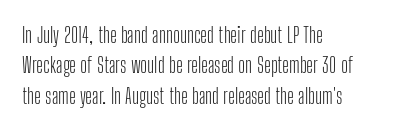
Letter spacing: default. Ink coverage per letter is moderate at most. The rag falls on the right side of this text block. Descenders are the only things crossing below the line. This block has exactly the height ordinary leading produces. This is the regular roman posture of the typeface.
